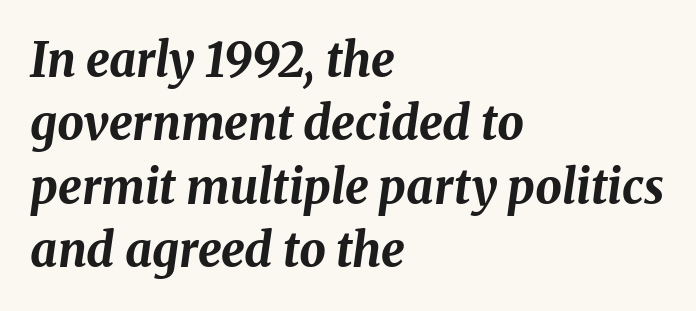
Q: Is the text bold? A: Yes.
Q: Is the text italic (slanted)? A: Yes, it leans right by about 8 degrees.
Q: Is the text underlined? A: No.
Q: How is the paragraph aligned? A: Left-aligned.
Q: Is the spacing between letters normal or unusually wide? A: Normal.
Q: Is the spacing between lines tight, normal or loose? A: Normal.
Q: Width (condensed, normal, or wide)? A: Normal.
Q: Stroke contrast? A: Medium.
Q: x-height? A: Medium.
Q: Monospaced? A: No.
